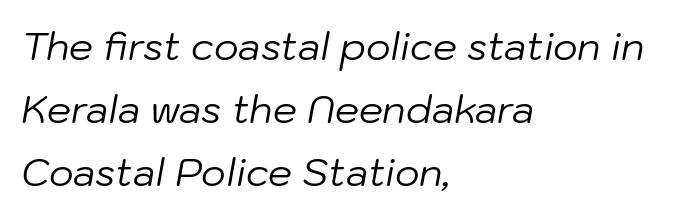
Words float on clear page, feet unadorned. In terms of posture, this sample is oblique. Each stroke keeps to a modest, everyday thickness or less. The lines in this sample share a left origin and differ only in where they stop. Baseline-to-baseline distance is the conventional proportion of letter height.
